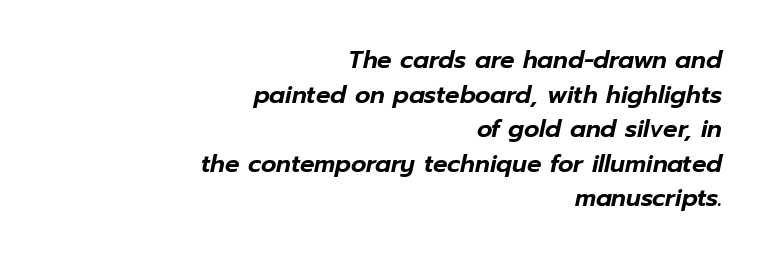
The image shows 24 px text type, italic (leaning right); set right-aligned, normal line spacing (1.44x), normal letter spacing, not underlined.
